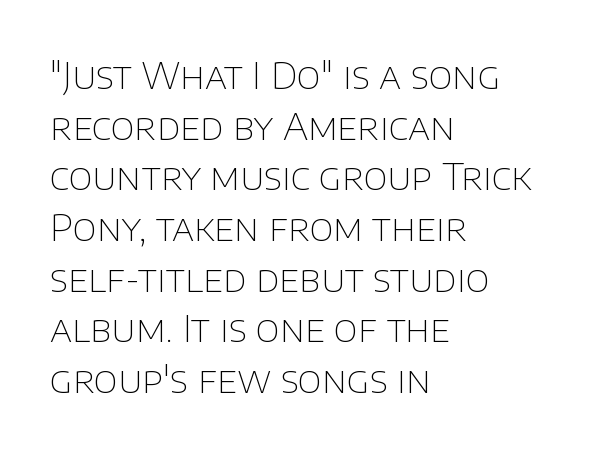
A light-to-regular cut is what we see here. Every stem runs plumb, perpendicular to the baseline. Character widths vary here, with narrow letters taking less room than wide ones. Just letters on the line, the space beneath them empty. One-word summary of the alignment: left.
